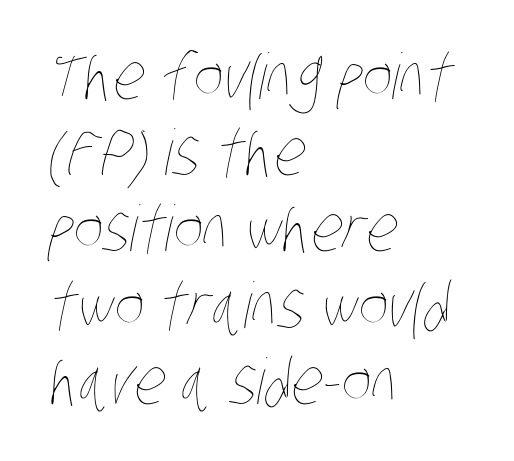
{"bold": "no", "weight": "thin", "width": "condensed", "stroke_contrast": "low", "x_height": "large", "monospaced": "no", "underline": "no", "align": "left", "line_spacing_ratio": 1.21, "letter_spacing": "normal", "letter_spacing_em": 0.0, "glyph_px": 63}
